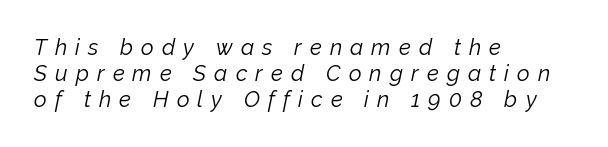
The image shows 22 px text type, italic (leaning right); set left-aligned, line spacing 1.18x, unusually wide letter spacing (+0.37 em), not underlined.
